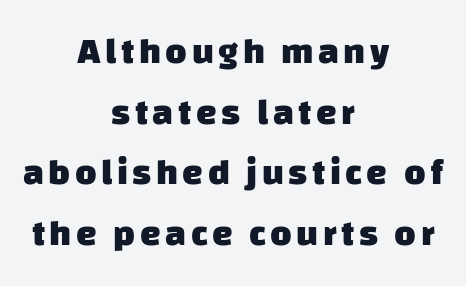
The image shows 37 px heavy sans-serif type; set centered, normal line spacing (1.64x), not underlined; low stroke contrast and a large x-height.
